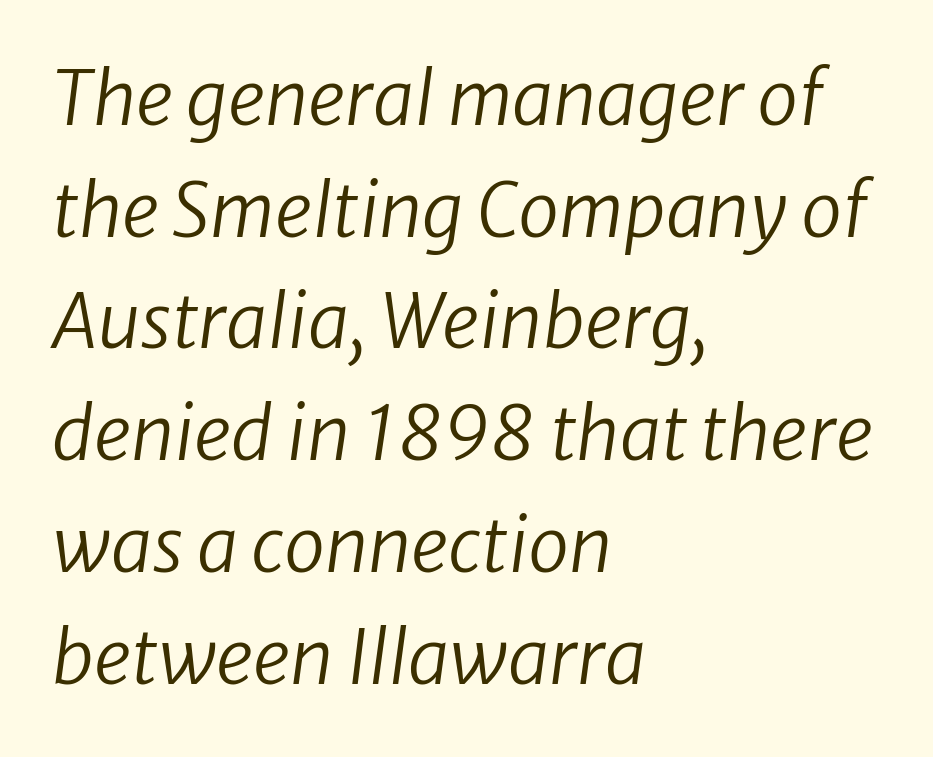
Ink coverage per letter is moderate at most. Think of a printed novel: that variable character pitch is what you see here. Any mark beneath the type? The region is blank. These lines keep a tight, regular rhythm from letter to letter.
